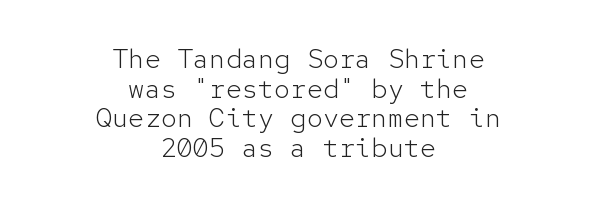
Tightly led — the rows are bunched. A centered setting, common on invitations and titles, is used for this passage. Honestly, the letter spacing is just normal — you wouldn't notice it. Plain, unruled lines of type.
